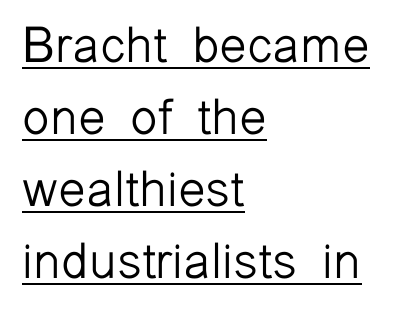
Q: Is the text bold? A: No.
Q: Is the text italic (slanted)? A: No, it is upright.
Q: Is the typeface a serif or a sans-serif typeface? A: Sans-serif.
Q: Is the text underlined? A: Yes.
Q: How is the paragraph aligned? A: Left-aligned.
Q: Is the spacing between letters normal or unusually wide? A: Normal.
Q: Is the spacing between lines tight, normal or loose? A: Normal.
Q: Width (condensed, normal, or wide)? A: Normal.
Q: Stroke contrast? A: Low.
Q: x-height? A: Medium.
Q: Monospaced? A: No.
